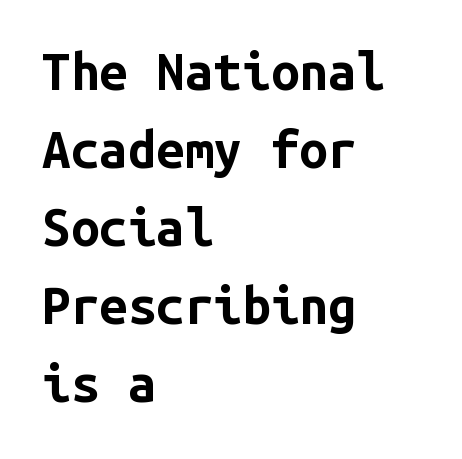
{"serif": "no", "italic": "no", "bold": "yes", "weight": "bold", "width": "normal", "stroke_contrast": "low", "x_height": "medium", "monospaced": "yes", "underline": "no", "align": "left", "line_spacing": "normal", "line_spacing_ratio": 1.53, "letter_spacing": "normal", "letter_spacing_em": 0.0, "glyph_px": 51}
